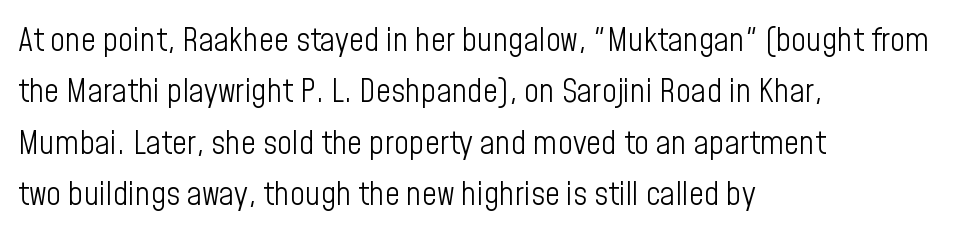
The image shows 33 px light, condensed sans-serif type, upright; set left-aligned, normal line spacing (1.56x), normal letter spacing, not underlined; low stroke contrast and a medium x-height.
